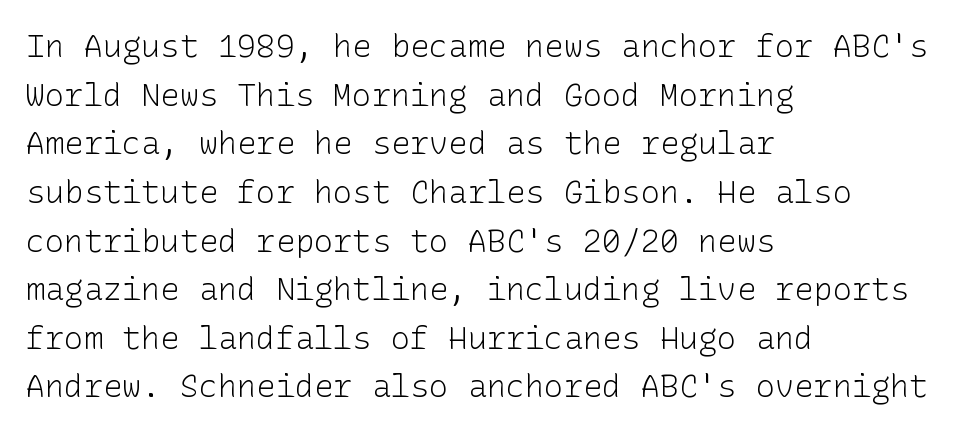
Q: Is the text bold? A: No.
Q: Is the text italic (slanted)? A: No, it is upright.
Q: Is the typeface a serif or a sans-serif typeface? A: Sans-serif.
Q: Is the text underlined? A: No.
Q: How is the paragraph aligned? A: Left-aligned.
Q: Is the spacing between letters normal or unusually wide? A: Normal.
Q: Is the spacing between lines tight, normal or loose? A: Normal.
Q: Width (condensed, normal, or wide)? A: Normal.
Q: Stroke contrast? A: Low.
Q: x-height? A: Medium.
